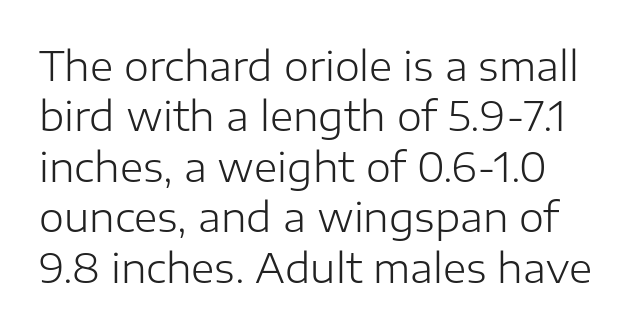
Q: Is the text bold? A: No.
Q: Is the text italic (slanted)? A: No, it is upright.
Q: Is the typeface a serif or a sans-serif typeface? A: Sans-serif.
Q: Is the text underlined? A: No.
Q: How is the paragraph aligned? A: Left-aligned.
Q: Is the spacing between letters normal or unusually wide? A: Normal.
Q: Is the spacing between lines tight, normal or loose? A: Normal.
Q: Width (condensed, normal, or wide)? A: Normal.
Q: Stroke contrast? A: Low.
Q: x-height? A: Medium.
Q: Monospaced? A: No.
